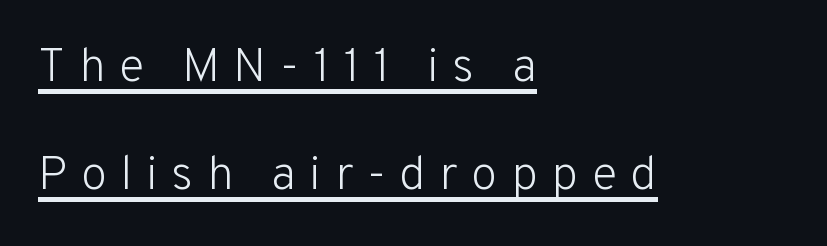
Q: Is the text bold? A: No.
Q: Is the text italic (slanted)? A: No, it is upright.
Q: Is the typeface a serif or a sans-serif typeface? A: Sans-serif.
Q: Is the text underlined? A: Yes.
Q: How is the paragraph aligned? A: Left-aligned.
Q: Is the spacing between letters normal or unusually wide? A: Unusually wide.
Q: Is the spacing between lines tight, normal or loose? A: Loose.
Q: Width (condensed, normal, or wide)? A: Normal.
Q: Stroke contrast? A: Low.
Q: x-height? A: Medium.
Q: Monospaced? A: No.
